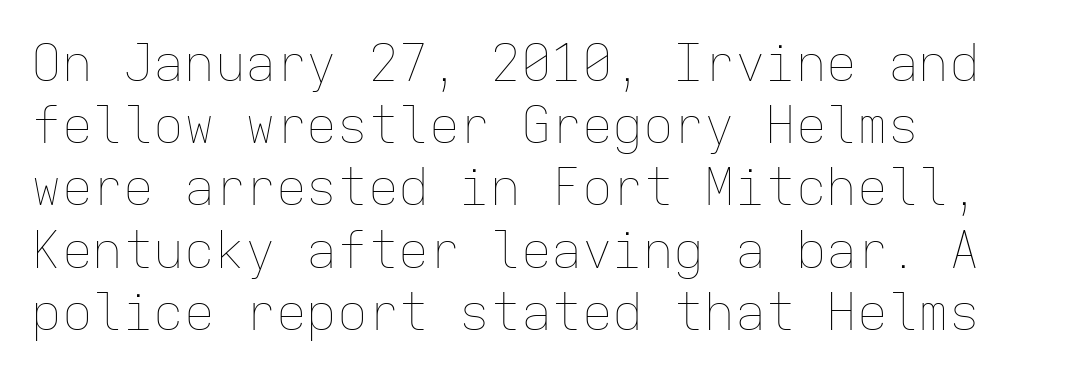
Q: Is the text bold? A: No.
Q: Is the text italic (slanted)? A: No, it is upright.
Q: Is the text underlined? A: No.
Q: How is the paragraph aligned? A: Left-aligned.
Q: Is the spacing between letters normal or unusually wide? A: Normal.
Q: Width (condensed, normal, or wide)? A: Normal.
Q: Stroke contrast? A: Low.
Q: x-height? A: Medium.
Q: Monospaced? A: Yes.
